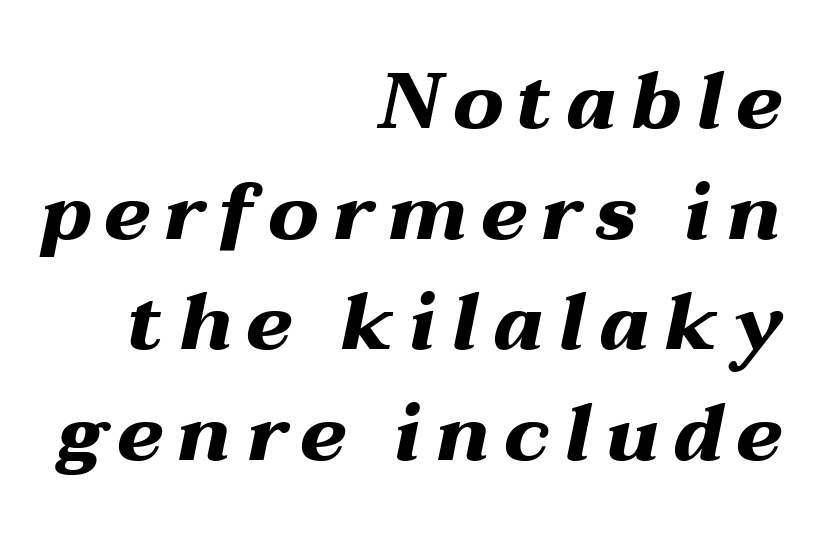
The passage shown is typed in a proportional face where columns would drift. The font's italic variant was chosen for this text. A flush-right, rag-left setting is used for this passage. Stroke thickness is high; the sample reads as a true bold.
